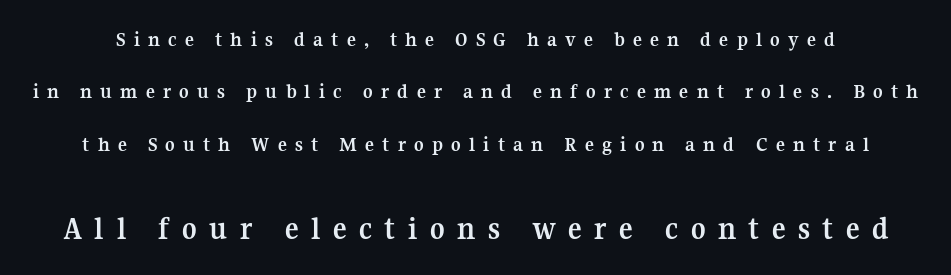
{"serif": "yes", "italic": "no", "bold": "yes", "weight": "semibold", "width": "normal", "stroke_contrast": "medium", "x_height": "medium", "monospaced": "no", "underline": "no", "line_spacing": "loose", "line_spacing_ratio": 2.5, "letter_spacing": "wide", "letter_spacing_em": 0.39, "larger_block": "second", "size_ratio": 1.52, "glyph_px": 32}
